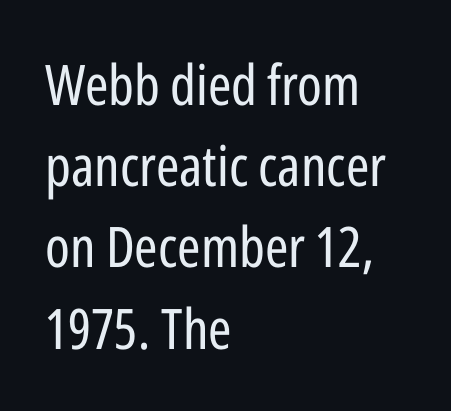
In terms of letterspacing, this is plain default setting. Look at the bottom of the vertical strokes: they stop flat, with no serifs. The passage shown is not underscored anywhere. A classic flush-left, rag-right setting is used for this passage.
